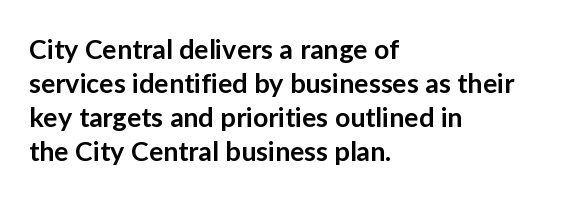
Q: Is the text bold? A: Semi-bold.
Q: Is the text italic (slanted)? A: No, it is upright.
Q: Is the text underlined? A: No.
Q: How is the paragraph aligned? A: Left-aligned.
Q: Is the spacing between letters normal or unusually wide? A: Normal.
Q: Is the spacing between lines tight, normal or loose? A: Normal.
